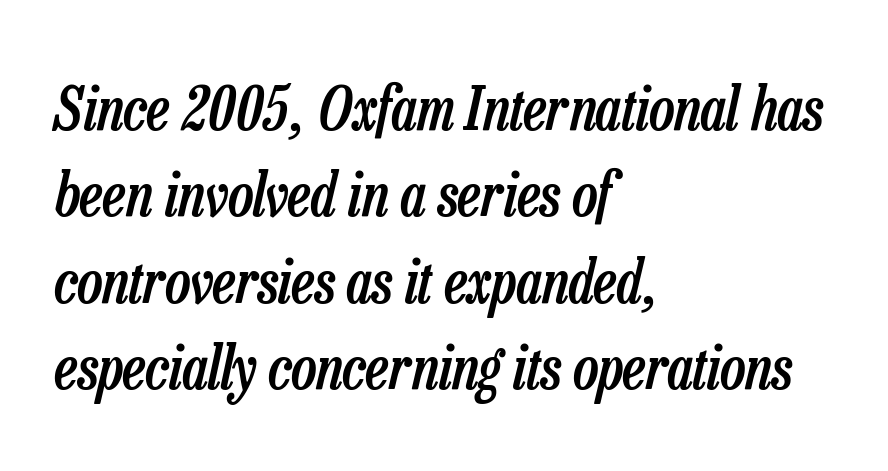
Firm but not heavy-handed strokes: this text is semibold. The space directly below the letters is spotless. These lines keep a tight, regular rhythm from letter to letter. The lettering tilts uniformly, giving the passage an italic look. Varying glyph widths throughout — classic text-font behaviour. Vertical spacing — default.
